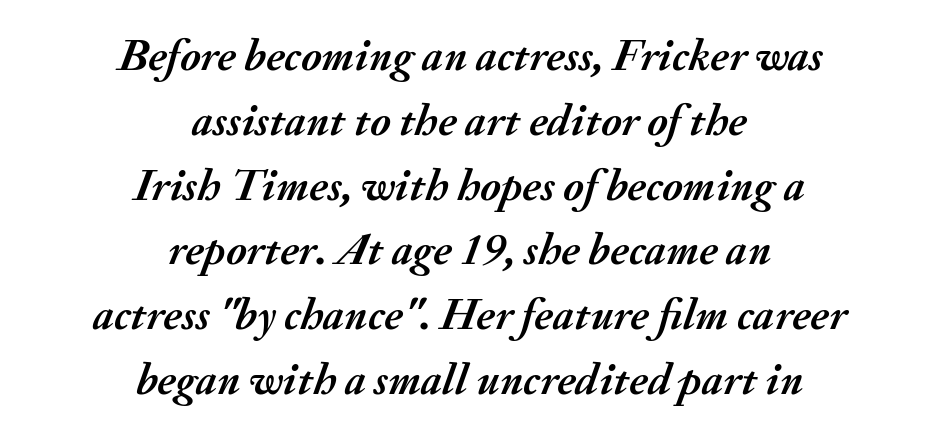
Each line is balanced around a shared central axis. Proportional: the letters do not fall into vertical columns. These words are printed bold, with thick strokes throughout. The specimen reads as italic at a glance. Nobody drew a line under any word here. The tracking reads as untouched default to a designer's eye.
